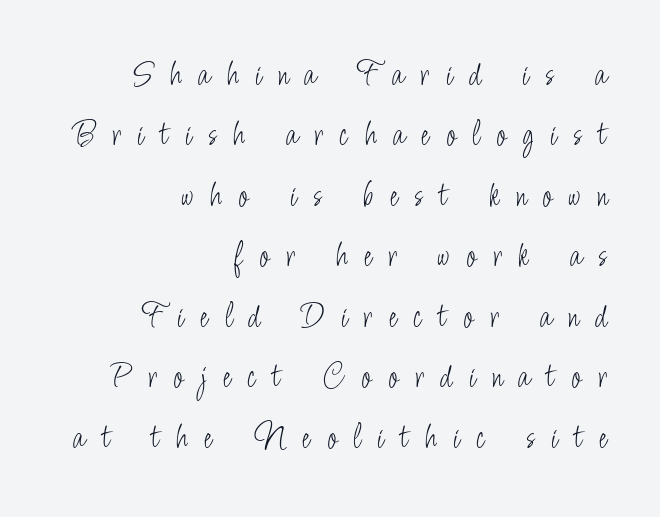
The image shows 36 px light, condensed sans-serif type; set right-aligned, normal line spacing (1.68x), unusually wide letter spacing (+0.45 em), not underlined; low stroke contrast and a small x-height.
